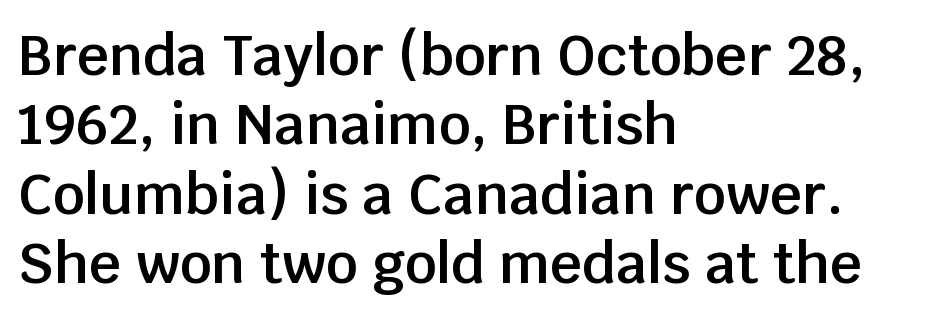
{"serif": "no", "italic": "no", "bold": "semi", "weight": "semibold", "width": "normal", "stroke_contrast": "low", "x_height": "large", "monospaced": "no", "underline": "no", "align": "left", "line_spacing_ratio": 1.24, "letter_spacing": "normal", "letter_spacing_em": 0.0, "glyph_px": 56}
